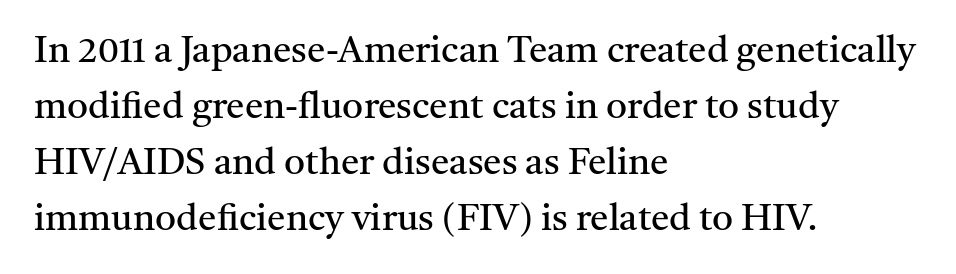
The face used here is proportionally spaced, like ordinary book or web type. Heft: none added — not bold. In terms of letterspacing, this is plain default setting. Check under the words: just untouched page. These lines sit exactly where default settings would place them. If you drew a ruler down the left edge, every line would touch it.
